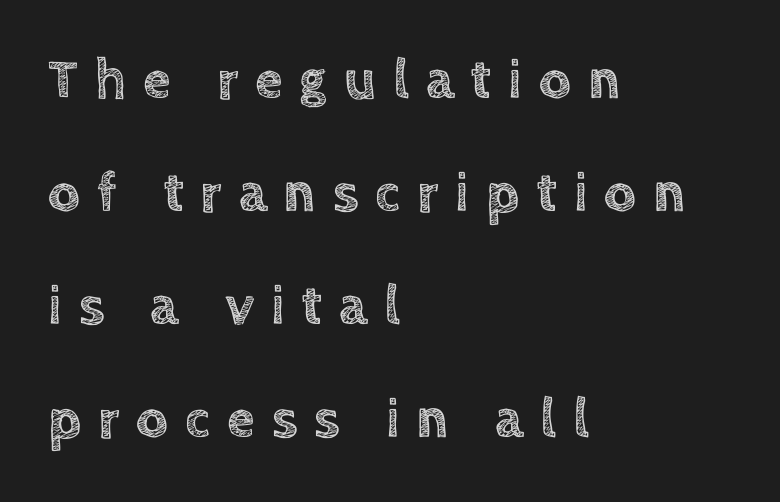
The image shows 56 px text type, upright; set left-aligned, loose line spacing (2.02x), unusually wide letter spacing (+0.3 em), not underlined; a large x-height.
